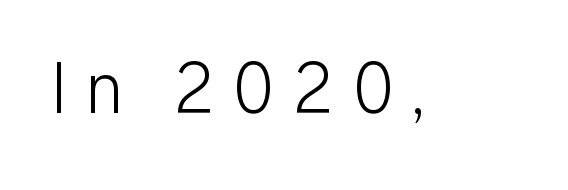
The space directly below the letters is spotless. Grotesque or geometric, the face here clearly has no serifs. Weight class: somewhere from thin through regular. How are the letters spaced? Widely, with obvious added tracking.
